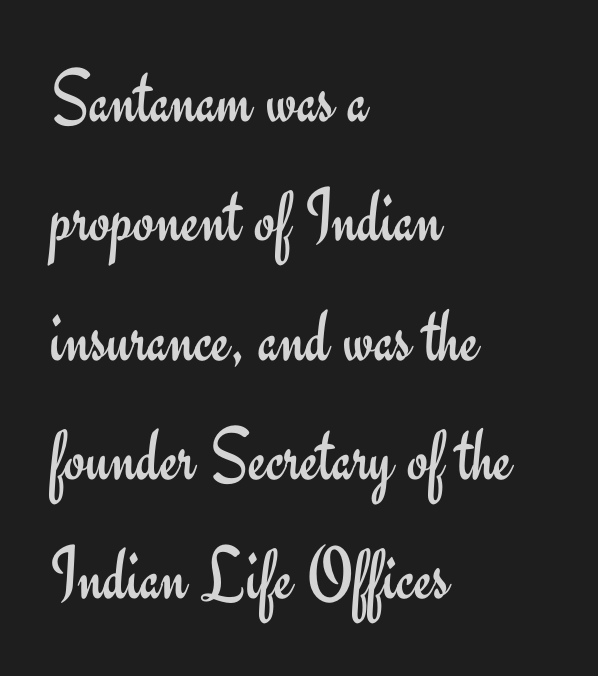
No extra tracking has been applied to these lines. Classification — sans serif. The foot of each line stays bare and open. These lines are rendered in a variable-pitch font. Does the leading feel generous? No, just average.
